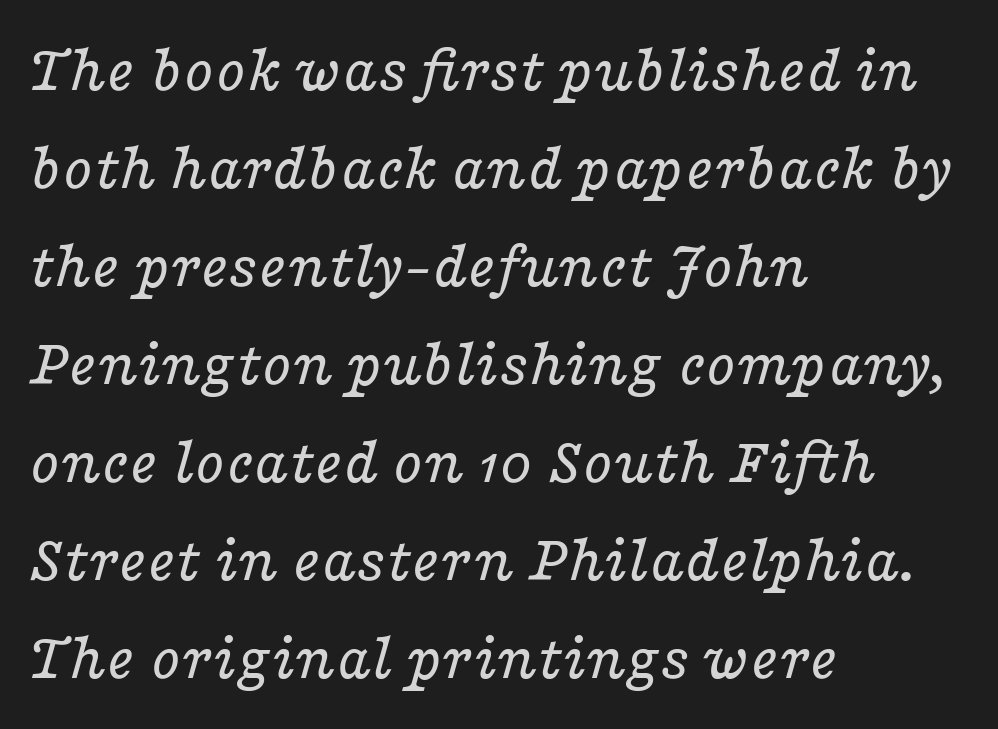
Q: Is the text bold? A: No.
Q: Is the text italic (slanted)? A: Yes, it leans right by about 16 degrees.
Q: Is the typeface a serif or a sans-serif typeface? A: Serif.
Q: Is the text underlined? A: No.
Q: How is the paragraph aligned? A: Left-aligned.
Q: Is the spacing between letters normal or unusually wide? A: Normal.
Q: Is the spacing between lines tight, normal or loose? A: Normal.
Q: Width (condensed, normal, or wide)? A: Wide.
Q: Stroke contrast? A: Low.
Q: x-height? A: Medium.
Q: Monospaced? A: No.
